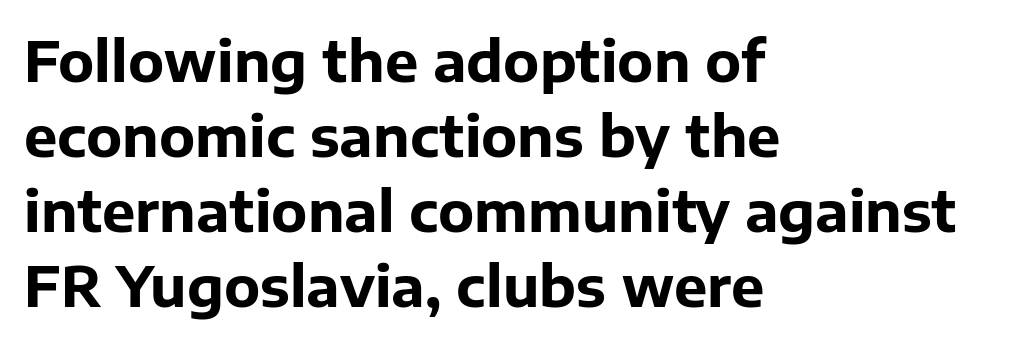
The image shows 56 px bold sans-serif type, upright; set left-aligned, normal line spacing (1.34x), normal letter spacing, not underlined; low stroke contrast and a medium x-height.
